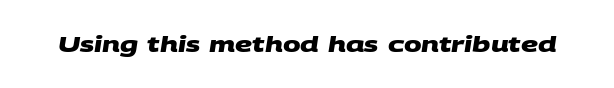
On the weight axis this lands at bold, roughly 700. Spacing between characters is what you'd get straight out of the box. Check under the words: just untouched page.
